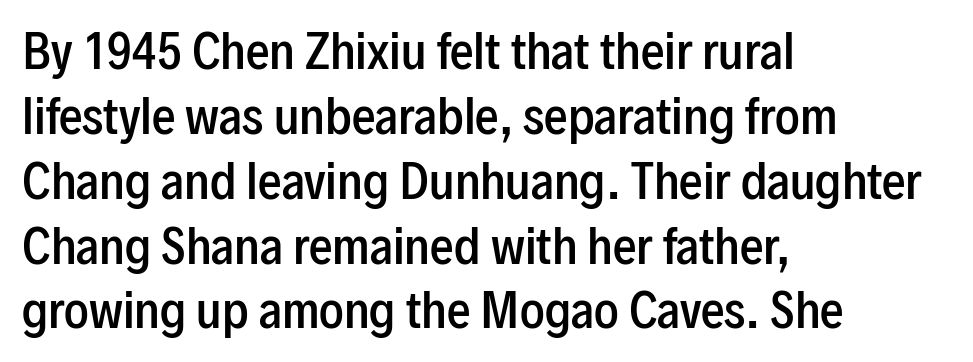
The lines are quadded left. Weight check: semibold — heavier than regular, not quite bold. Each letter's strokes conclude bluntly, with no projecting serifs. The rendering uses natural spacing where letterforms have individual widths.
